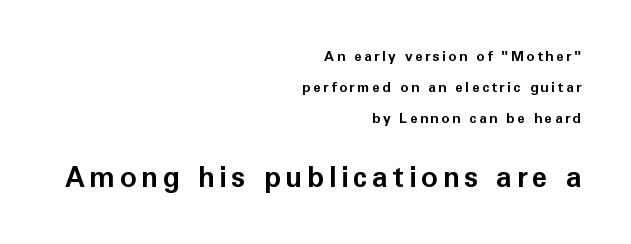
The image shows 28 px bold sans-serif type, upright; set right-aligned, loose line spacing (2.23x), not underlined; the second (bottom) block is 2.0x larger; low stroke contrast and a medium x-height.
